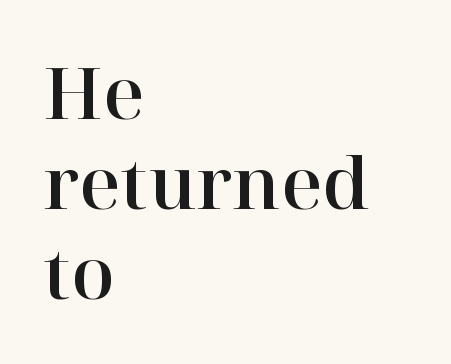
Q: Is the text italic (slanted)? A: No, it is upright.
Q: Is the typeface a serif or a sans-serif typeface? A: Serif.
Q: Is the text underlined? A: No.
Q: How is the paragraph aligned? A: Left-aligned.
Q: Is the spacing between letters normal or unusually wide? A: Normal.
Q: Is the spacing between lines tight, normal or loose? A: Normal.
Q: Width (condensed, normal, or wide)? A: Normal.
Q: Stroke contrast? A: High.
Q: x-height? A: Medium.
Q: Monospaced? A: No.
